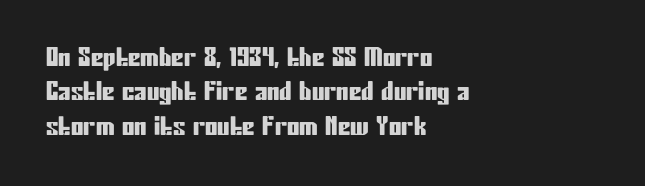
{"italic": "no", "underline": "no", "align": "left", "line_spacing": "normal", "line_spacing_ratio": 1.38, "letter_spacing": "normal", "letter_spacing_em": 0.0, "glyph_px": 25}
